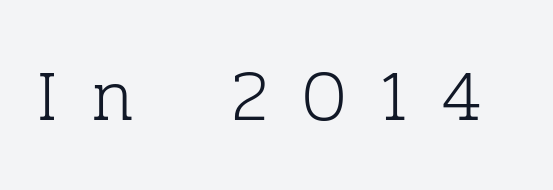
The image shows 72 px light serif type, upright; set unusually wide letter spacing (+0.47 em), not underlined; low stroke contrast and a medium x-height.
